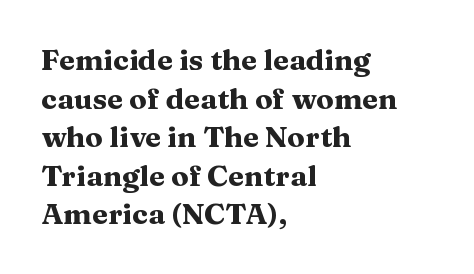
Descenders hang freely into open space. Summary of weight: heavy, a full bold. Letterform terminals end in serifs throughout the passage. Evenly set lines give the paragraph a standard silhouette. A roman cut, with each character standing at attention.
